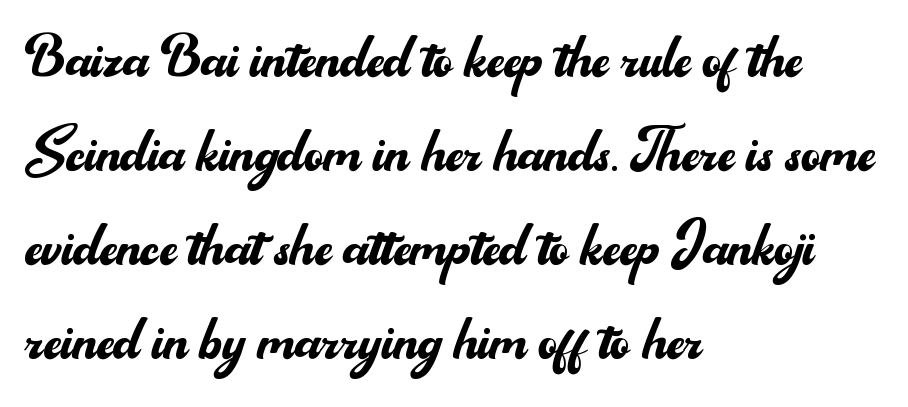
You can tell from the bare stems that sans-serif type was used. The passage shown stacks its lines at a standard gap. The area under the type is left untouched. Horizontally, the lines are justified to the leading edge only. The letters sit at their default tracking, neither squeezed nor spread.
